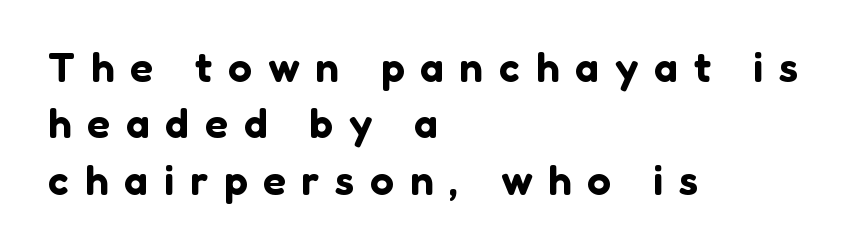
In CSS terms this would be text-align: left. The type is letterspaced generously, with wide tracking. Anything drawn beneath the words? Only blank space. A roman cut, with each character standing at attention. The space between consecutive lines is moderate. The rendering uses natural spacing where letterforms have individual widths.
